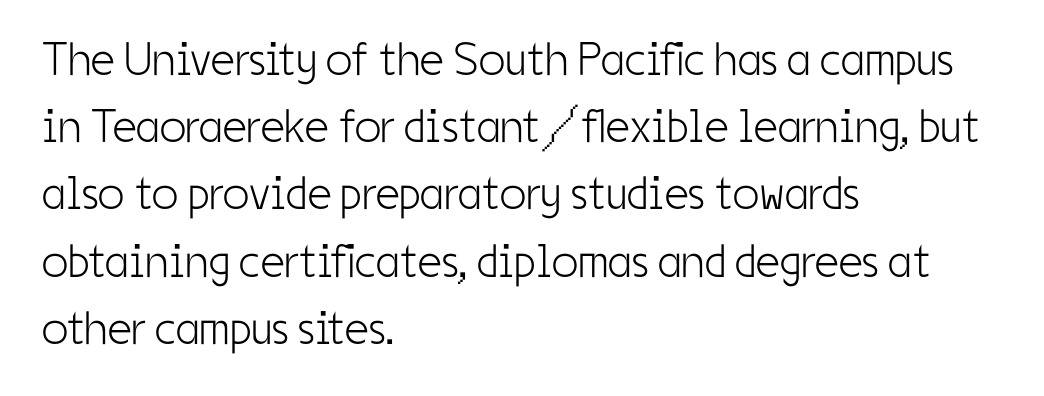
{"serif": "no", "italic": "no", "bold": "no", "weight": "light", "width": "condensed", "stroke_contrast": "low", "x_height": "medium", "monospaced": "no", "underline": "no", "align": "left", "line_spacing": "normal", "line_spacing_ratio": 1.43, "letter_spacing": "normal", "letter_spacing_em": 0.0, "glyph_px": 47}
